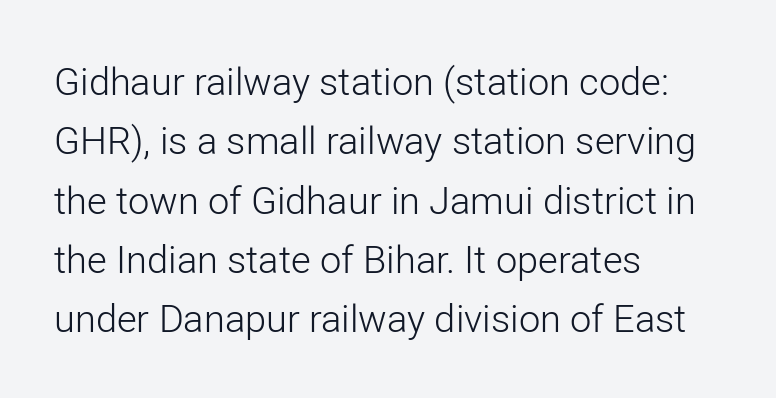
{"serif": "no", "italic": "no", "bold": "no", "weight": "light", "width": "normal", "stroke_contrast": "low", "x_height": "medium", "monospaced": "no", "underline": "no", "align": "left", "line_spacing": "normal", "line_spacing_ratio": 1.56, "letter_spacing": "normal", "letter_spacing_em": 0.0, "glyph_px": 38}
